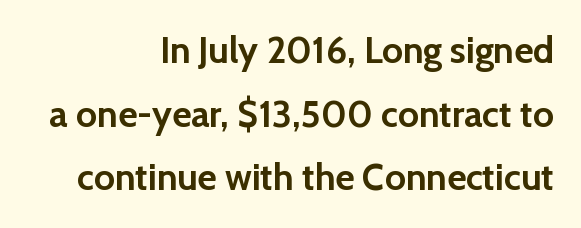
The image shows 37 px semibold sans-serif type, upright; set right-aligned, line spacing 1.72x, normal letter spacing, not underlined; low stroke contrast and a medium x-height.
